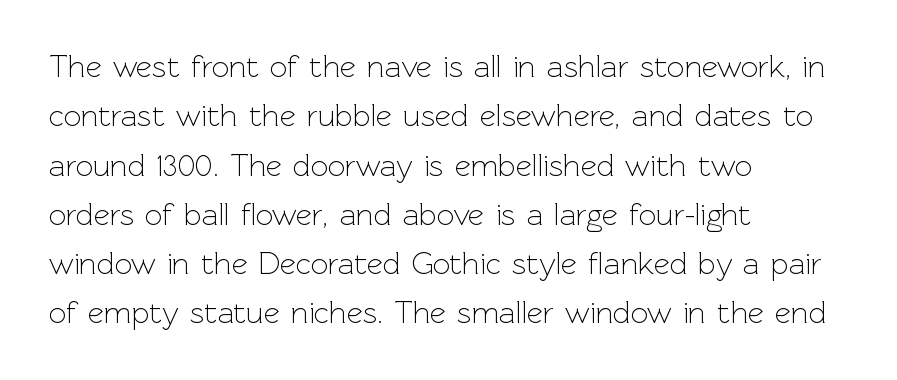
{"serif": "no", "italic": "no", "bold": "no", "weight": "light", "width": "normal", "x_height": "medium", "monospaced": "no", "underline": "no", "align": "left", "line_spacing": "normal", "line_spacing_ratio": 1.59, "letter_spacing": "normal", "letter_spacing_em": 0.0, "glyph_px": 31}
